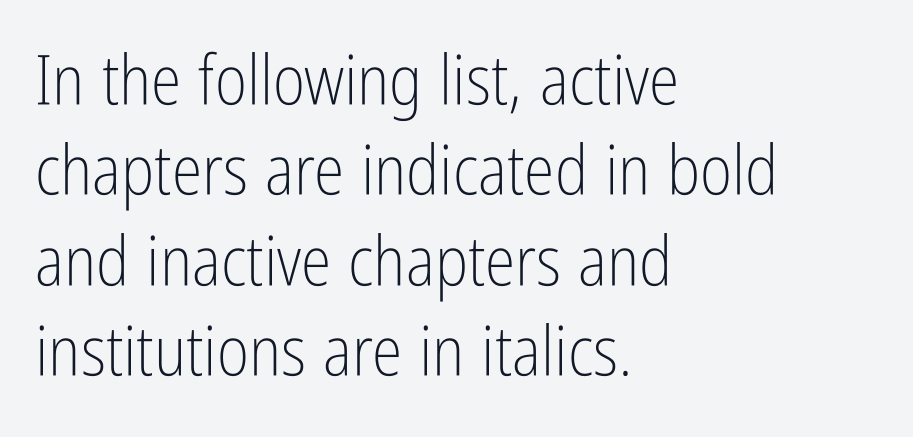
Bare-footed words on every line. The line-height multiplier appears to be the usual default. The type family on display is of the sans-serif kind. How are the letters spaced? Ordinarily, with no added tracking. Ink coverage per letter is moderate at most. A student would call this left alignment; a typographer would say flush left, rag right.
